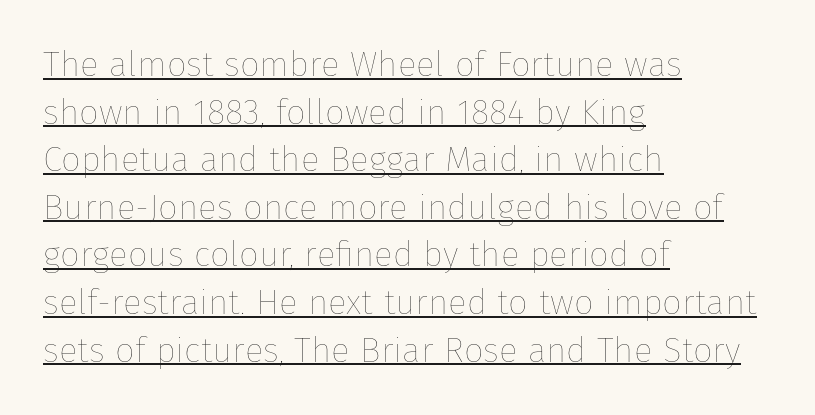
Typeset ragged right — the left edge is the straight one. No extra tracking has been applied to these lines. If you drew a line through each stem, it would be perfectly vertical. Character widths vary here, with narrow letters taking less room than wide ones. Is this a heavy cut? Hardly; it is regular or lighter.
